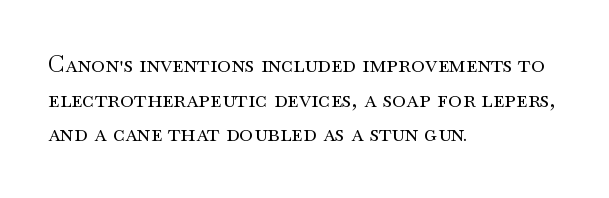
{"italic": "no", "bold": "no", "underline": "no", "align": "left", "line_spacing": "normal", "line_spacing_ratio": 1.44, "letter_spacing": "normal", "letter_spacing_em": 0.0, "glyph_px": 24}
